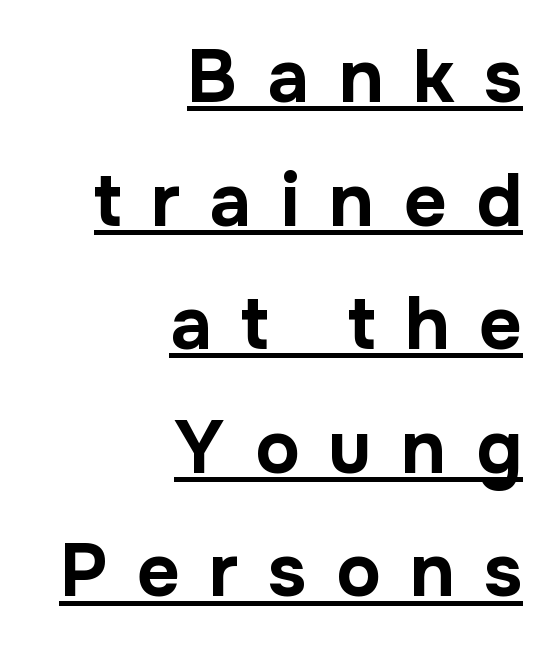
The space between consecutive lines is moderate. You can see a thin bar hugging the bottom of the glyphs. The letters stand upright; this is a roman face. Unlike a traditional serif, this face leaves its strokes unadorned.
